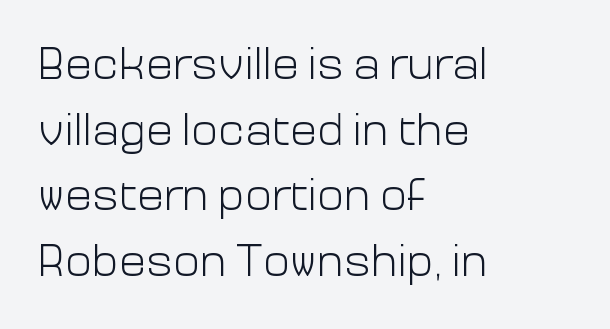
Q: Is the text bold? A: No.
Q: Is the text italic (slanted)? A: No, it is upright.
Q: Is the typeface a serif or a sans-serif typeface? A: Sans-serif.
Q: Is the text underlined? A: No.
Q: How is the paragraph aligned? A: Left-aligned.
Q: Is the spacing between letters normal or unusually wide? A: Normal.
Q: Is the spacing between lines tight, normal or loose? A: Normal.
Q: Width (condensed, normal, or wide)? A: Normal.
Q: Stroke contrast? A: Low.
Q: x-height? A: Medium.
Q: Monospaced? A: No.
